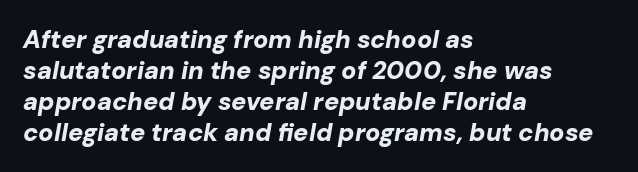
{"italic": "yes", "lean": "right", "slant_degrees": 10, "bold": "yes", "underline": "no", "align": "left", "line_spacing_ratio": 1.24, "letter_spacing": "normal", "letter_spacing_em": 0.0, "glyph_px": 25}
